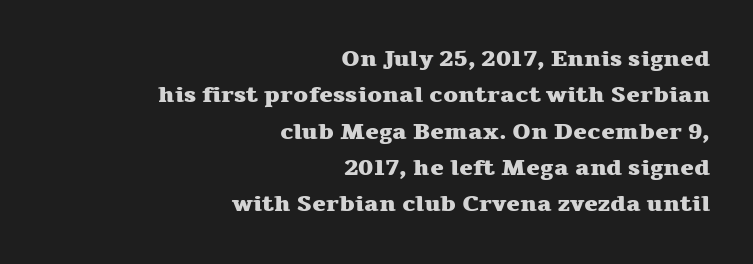
Alignment: flush right. The letters sit at their default tracking, neither squeezed nor spread. The glyphs have the mass of a bold cut. The vertical gap from one line to the next is medium. The font's upright variant was chosen for this text.
